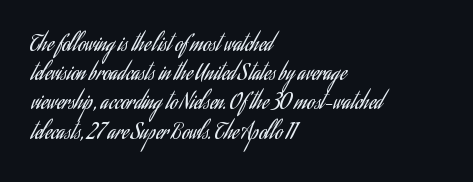
{"bold": "no", "underline": "no", "align": "left", "line_spacing": "normal", "line_spacing_ratio": 1.39, "letter_spacing": "normal", "letter_spacing_em": 0.0, "glyph_px": 21}
